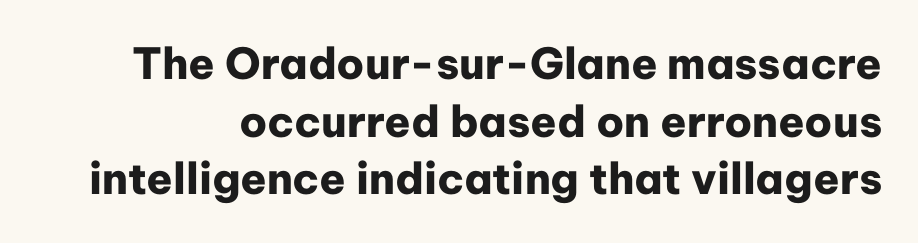
If you drew a line through each stem, it would be perfectly vertical. Character widths vary here, with narrow letters taking less room than wide ones. Any mark beneath the type? The region is blank. Check where the strokes stop: nothing finishes them off — pure sans.
